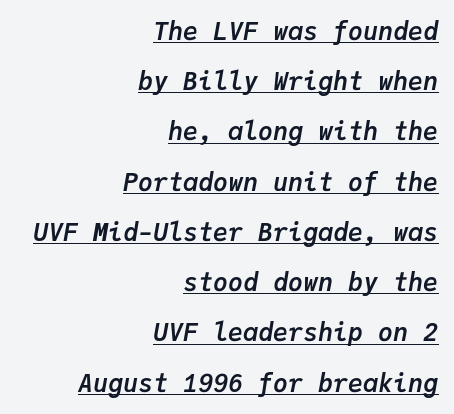
Q: Is the text bold? A: Yes.
Q: Is the text italic (slanted)? A: Yes, it leans right by about 9 degrees.
Q: Is the text underlined? A: Yes.
Q: How is the paragraph aligned? A: Right-aligned.
Q: Is the spacing between letters normal or unusually wide? A: Normal.
Q: Is the spacing between lines tight, normal or loose? A: Loose.
